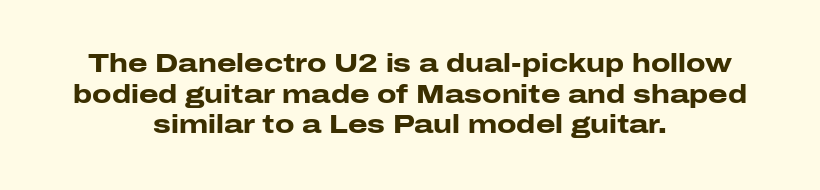
Q: Is the text bold? A: Yes.
Q: Is the text italic (slanted)? A: No, it is upright.
Q: Is the text underlined? A: No.
Q: How is the paragraph aligned? A: Centered.
Q: Is the spacing between letters normal or unusually wide? A: Normal.
